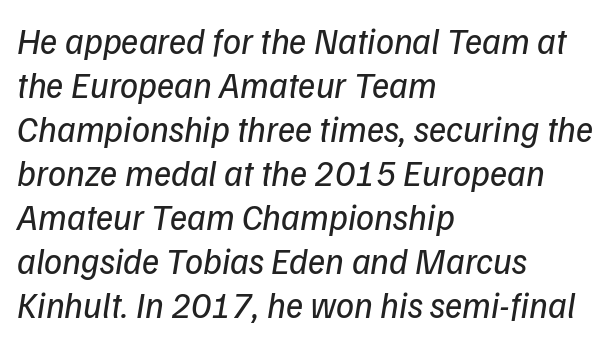
{"serif": "no", "bold": "no", "weight": "regular", "width": "normal", "stroke_contrast": "low", "x_height": "medium", "monospaced": "no", "underline": "no", "align": "left", "line_spacing_ratio": 1.22, "letter_spacing": "normal", "letter_spacing_em": 0.0, "glyph_px": 36}
